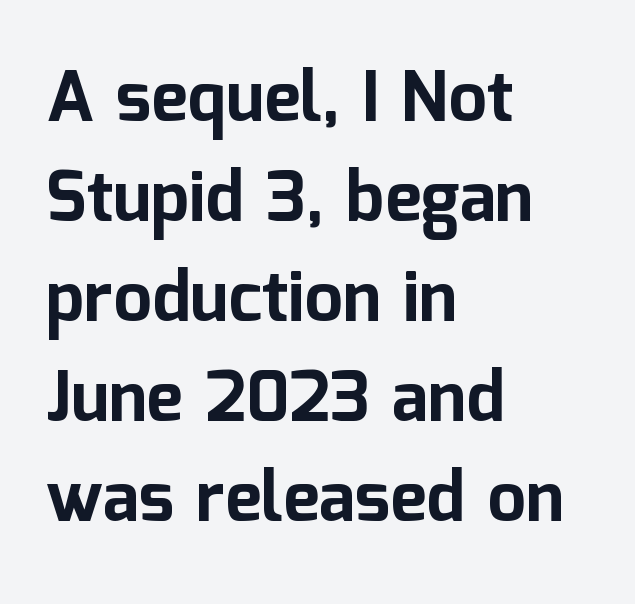
{"serif": "no", "italic": "no", "bold": "yes", "weight": "bold", "width": "normal", "stroke_contrast": "low", "x_height": "medium", "monospaced": "no", "underline": "no", "align": "left", "line_spacing": "normal", "line_spacing_ratio": 1.45, "letter_spacing": "normal", "letter_spacing_em": 0.0, "glyph_px": 69}
